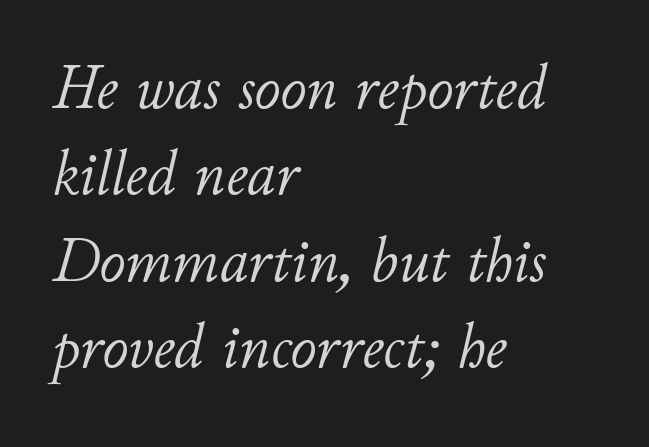
{"italic": "yes", "lean": "right", "slant_degrees": 11, "bold": "no", "weight": "light", "width": "normal", "stroke_contrast": "low", "x_height": "small", "monospaced": "no", "underline": "no", "align": "left", "line_spacing": "normal", "line_spacing_ratio": 1.35, "letter_spacing": "normal", "letter_spacing_em": 0.0, "glyph_px": 64}
